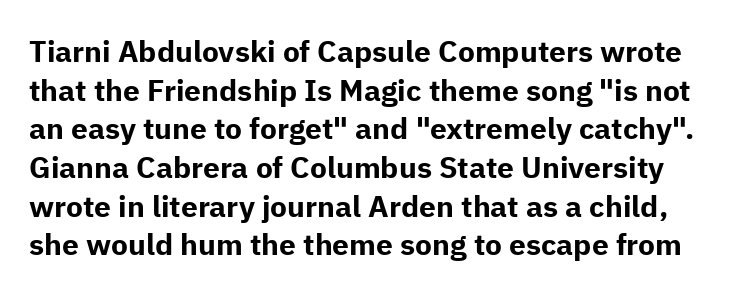
The image shows 30 px bold sans-serif type, upright; set normal line spacing (1.29x), normal letter spacing, not underlined; low stroke contrast and a medium x-height.
